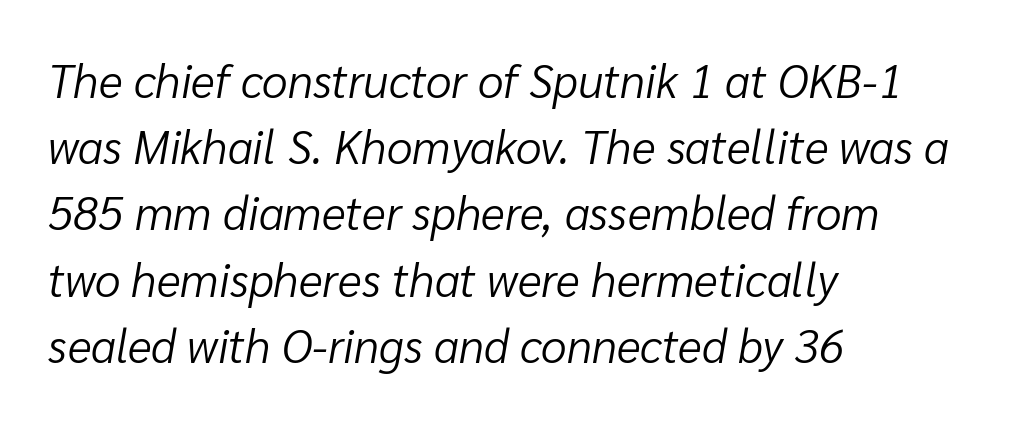
Whoever set this chose a conventional vertical rhythm. Proportional: the letters do not fall into vertical columns. Here the glyphs are tracked normally, forming tight word shapes. Heaviness? Minimal to ordinary, like unemphasized prose. The text block is weighted toward the left margin, trailing off unevenly rightward.
